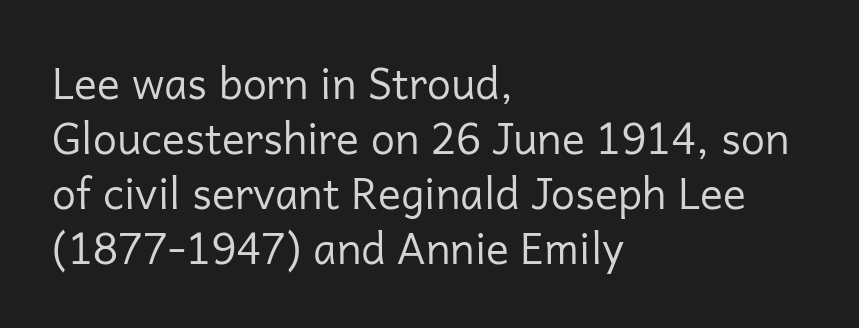
Q: Is the text bold? A: No.
Q: Is the text italic (slanted)? A: No, it is upright.
Q: Is the typeface a serif or a sans-serif typeface? A: Sans-serif.
Q: Is the text underlined? A: No.
Q: How is the paragraph aligned? A: Left-aligned.
Q: Is the spacing between letters normal or unusually wide? A: Normal.
Q: Is the spacing between lines tight, normal or loose? A: Normal.
Q: Width (condensed, normal, or wide)? A: Normal.
Q: Stroke contrast? A: Low.
Q: x-height? A: Medium.
Q: Monospaced? A: No.
